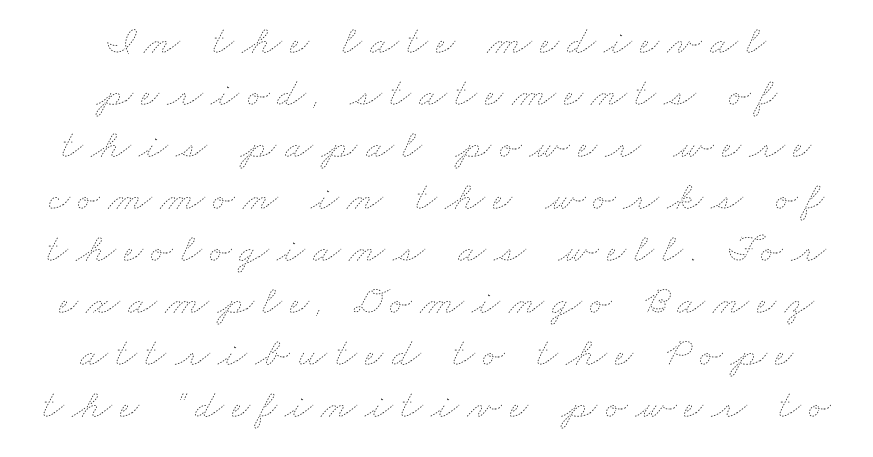
The image shows 41 px thin, wide type; set centered, normal line spacing (1.27x), unusually wide letter spacing (+0.2 em), not underlined; low stroke contrast and a small x-height.
